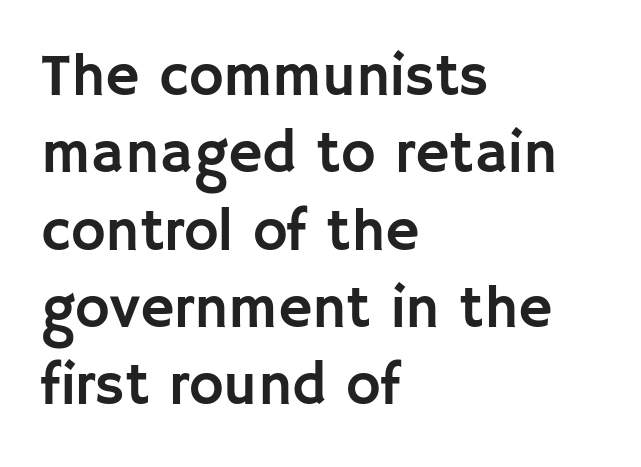
The image shows 59 px sans-serif type, upright; set left-aligned, normal line spacing (1.31x), normal letter spacing, not underlined; low stroke contrast and a large x-height.
